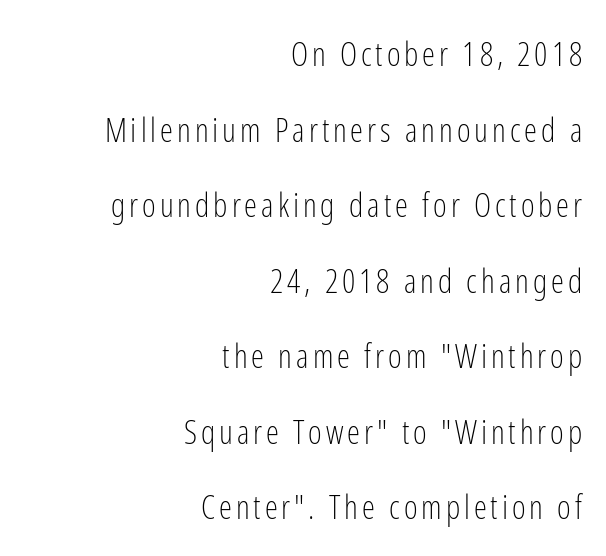
Q: Is the text bold? A: No.
Q: Is the text italic (slanted)? A: No, it is upright.
Q: Is the typeface a serif or a sans-serif typeface? A: Sans-serif.
Q: Is the text underlined? A: No.
Q: How is the paragraph aligned? A: Right-aligned.
Q: Is the spacing between lines tight, normal or loose? A: Loose.
Q: Width (condensed, normal, or wide)? A: Condensed.
Q: Stroke contrast? A: Low.
Q: x-height? A: Medium.
Q: Monospaced? A: No.
